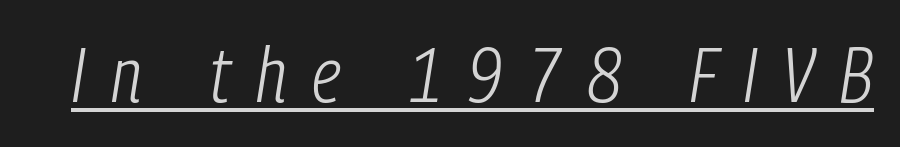
Q: Is the text bold? A: No.
Q: Is the text italic (slanted)? A: Yes, it leans right by about 9 degrees.
Q: Is the text underlined? A: Yes.
Q: Is the spacing between letters normal or unusually wide? A: Unusually wide.
Q: Width (condensed, normal, or wide)? A: Condensed.
Q: Stroke contrast? A: Low.
Q: x-height? A: Medium.
Q: Monospaced? A: No.
